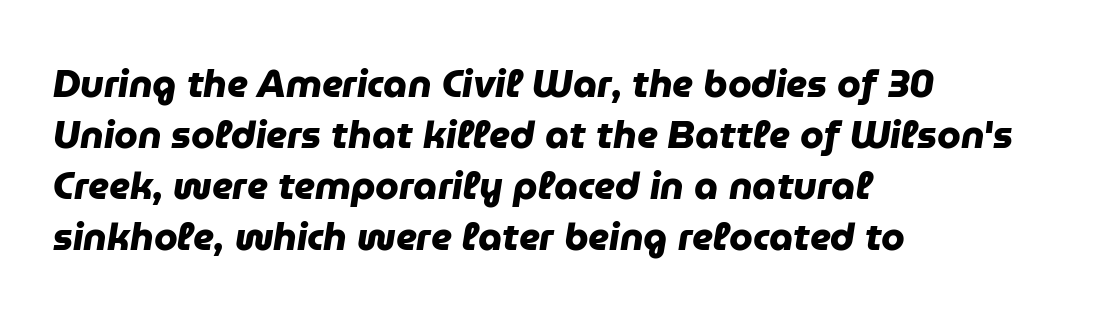
The image shows 38 px heavy sans-serif type; set left-aligned, normal line spacing (1.34x), normal letter spacing, not underlined; low stroke contrast and a medium x-height.
